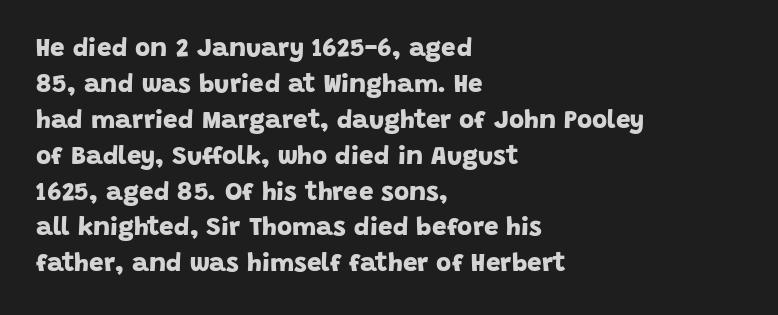
{"bold": "yes", "underline": "no", "align": "left", "line_spacing": "normal", "line_spacing_ratio": 1.38, "letter_spacing": "normal", "letter_spacing_em": 0.0, "glyph_px": 26}
